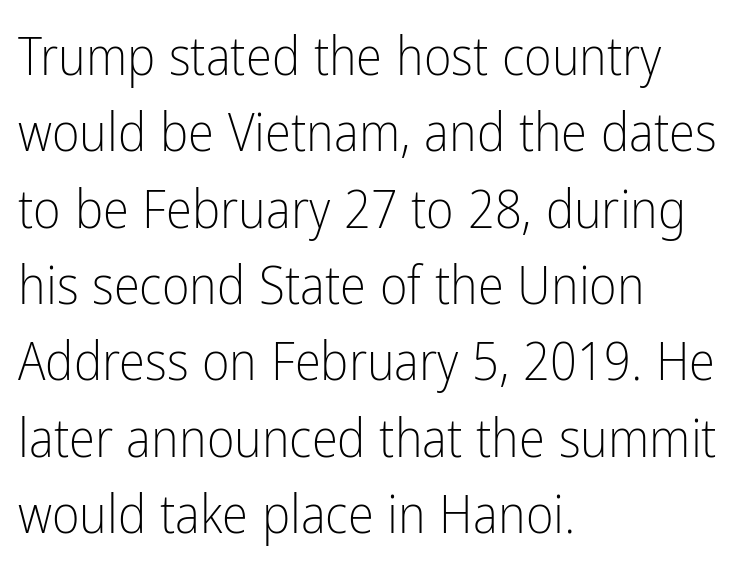
Q: Is the text bold? A: No.
Q: Is the text italic (slanted)? A: No, it is upright.
Q: Is the typeface a serif or a sans-serif typeface? A: Sans-serif.
Q: Is the text underlined? A: No.
Q: How is the paragraph aligned? A: Left-aligned.
Q: Is the spacing between letters normal or unusually wide? A: Normal.
Q: Is the spacing between lines tight, normal or loose? A: Normal.
Q: Width (condensed, normal, or wide)? A: Condensed.
Q: Stroke contrast? A: Low.
Q: x-height? A: Medium.
Q: Monospaced? A: No.
